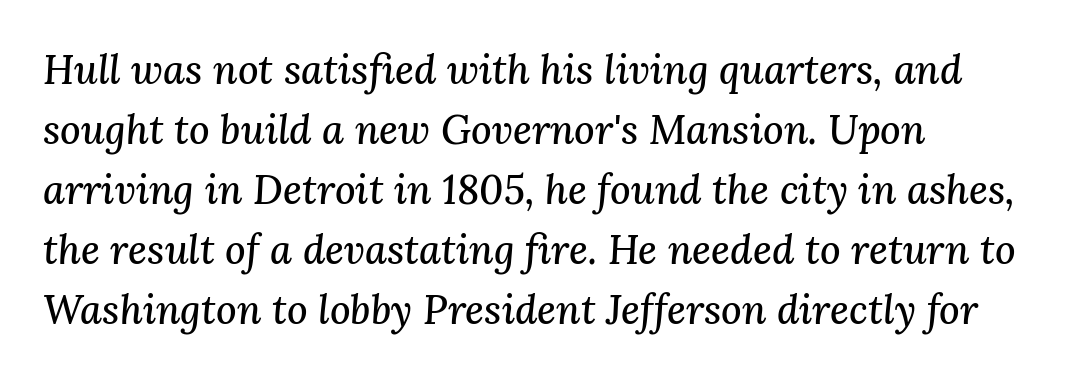
The image shows 40 px serif type, italic (leaning right); set left-aligned, normal line spacing (1.5x), normal letter spacing, not underlined; medium stroke contrast and a medium x-height.
